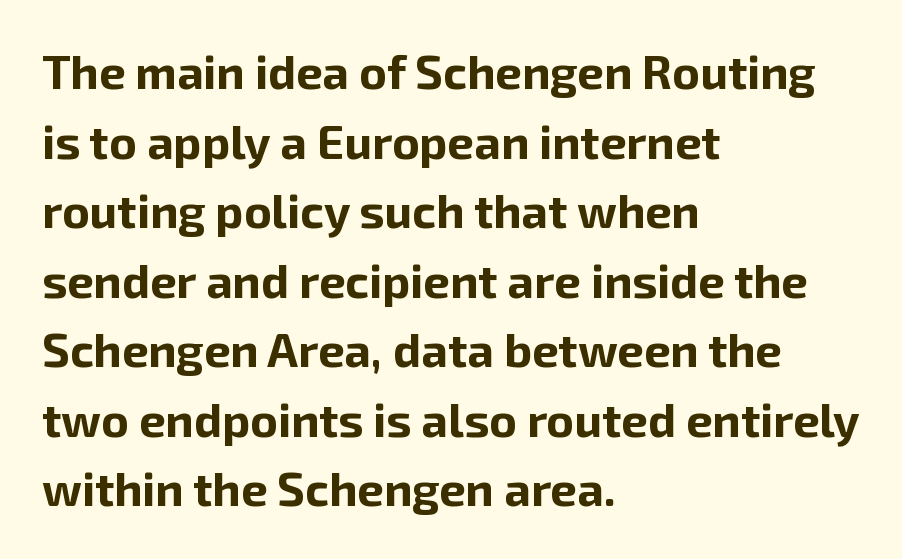
Q: Is the text bold? A: Yes.
Q: Is the text italic (slanted)? A: No, it is upright.
Q: Is the typeface a serif or a sans-serif typeface? A: Sans-serif.
Q: Is the text underlined? A: No.
Q: How is the paragraph aligned? A: Left-aligned.
Q: Is the spacing between letters normal or unusually wide? A: Normal.
Q: Is the spacing between lines tight, normal or loose? A: Normal.
Q: Width (condensed, normal, or wide)? A: Normal.
Q: Stroke contrast? A: Low.
Q: x-height? A: Medium.
Q: Monospaced? A: No.
